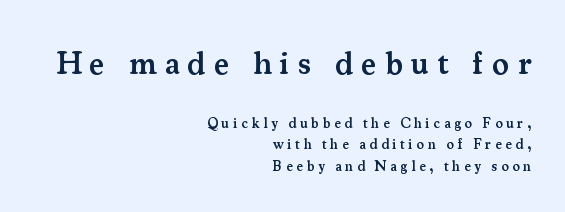
Normally led — the rows are evenly, conventionally spaced. Two sizes are in play, and the larger belongs to the first block. If you drew a line through each stem, it would be perfectly vertical. The designer went with a serif here, giving each stem small feet. This is the in-between weight designers call semibold or demi.
